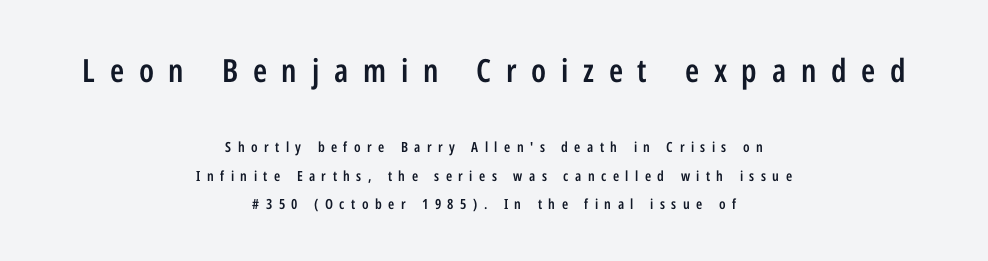
Q: Is the text bold? A: Semi-bold.
Q: Is the text italic (slanted)? A: No, it is upright.
Q: Is the typeface a serif or a sans-serif typeface? A: Sans-serif.
Q: Is the text underlined? A: No.
Q: How is the paragraph aligned? A: Centered.
Q: Is the spacing between letters normal or unusually wide? A: Unusually wide.
Q: Is the spacing between lines tight, normal or loose? A: Loose.
Q: Which block of text is set in a larger size, the first (top) or the second (bottom)? A: The first (top) one.
Q: Width (condensed, normal, or wide)? A: Condensed.
Q: Stroke contrast? A: Low.
Q: x-height? A: Medium.
Q: Monospaced? A: No.
